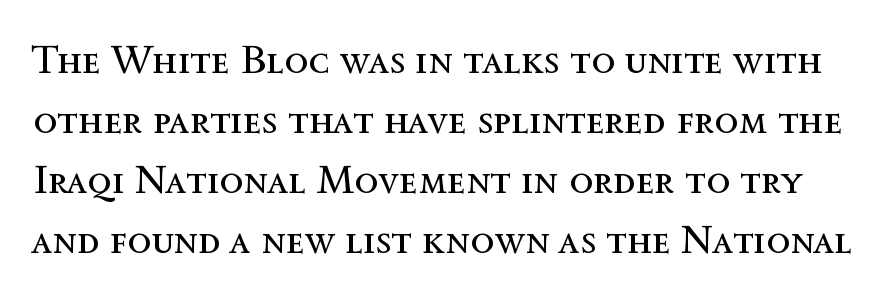
The image shows 40 px regular-weight type, upright; set normal line spacing (1.5x), normal letter spacing, not underlined; a medium x-height.
